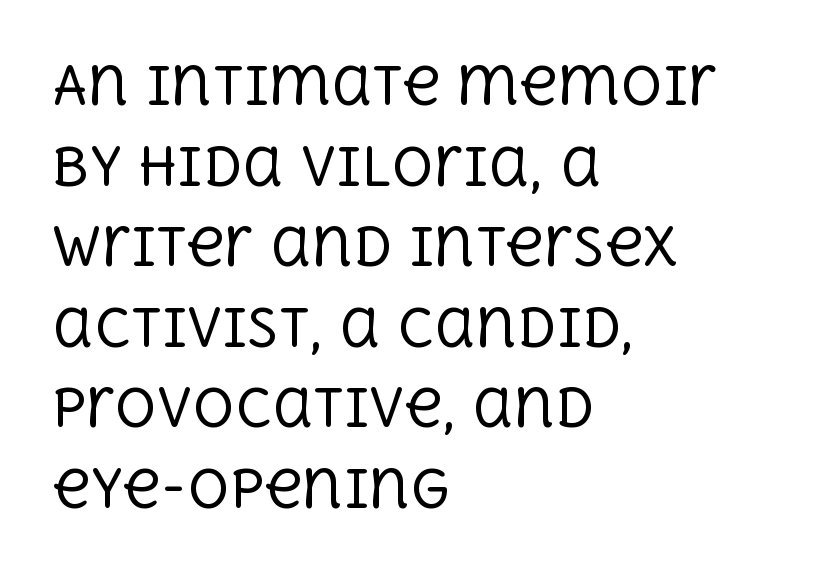
Q: Is the text bold? A: No.
Q: Is the text italic (slanted)? A: No, it is upright.
Q: Is the typeface a serif or a sans-serif typeface? A: Serif.
Q: Is the text underlined? A: No.
Q: How is the paragraph aligned? A: Left-aligned.
Q: Is the spacing between letters normal or unusually wide? A: Normal.
Q: Is the spacing between lines tight, normal or loose? A: Normal.
Q: Width (condensed, normal, or wide)? A: Normal.
Q: x-height? A: Large.
Q: Monospaced? A: No.
